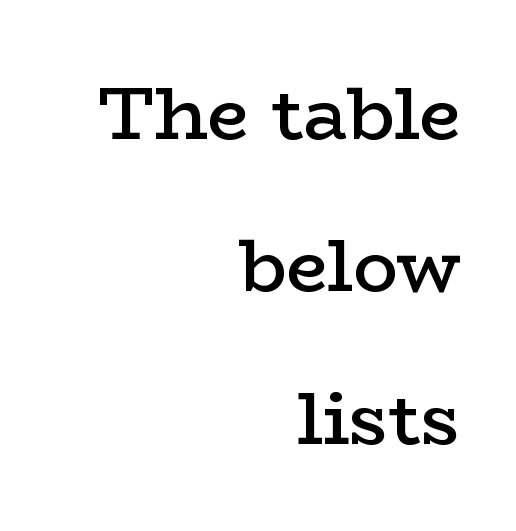
Do the characters align in a grid? No, the font is proportional. The letters are semibold — heavier than regular but short of a full bold. Unmarked baselines from the first word to the last. Notice how the passage keeps a crisp vertical edge on the right only. Quick note: not italic, upright.
